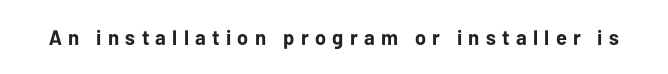
The image shows 21 px bold type, upright; set unusually wide letter spacing (+0.3 em), not underlined.
